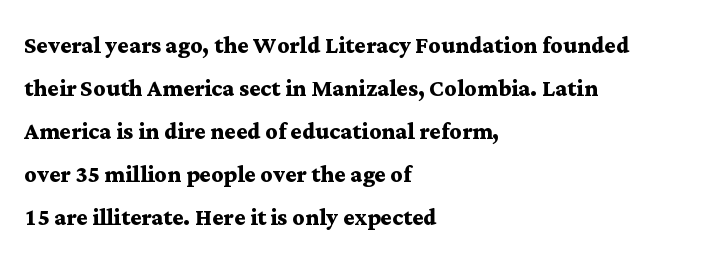
{"serif": "yes", "italic": "no", "bold": "yes", "weight": "semibold", "width": "wide", "stroke_contrast": "medium", "x_height": "medium", "monospaced": "no", "underline": "no", "align": "left", "line_spacing": "normal", "line_spacing_ratio": 1.43, "letter_spacing": "normal", "letter_spacing_em": 0.0, "glyph_px": 30}
